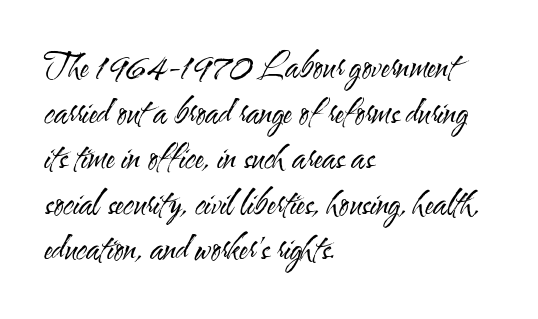
Visually the block forms a straight wall on the left and a jagged coastline on the right. The letters advance in unequal steps, a hallmark of proportional type. A normal amount of white space separates one row of letters from the next. The area under the type is left untouched. Stems here are at most as thick as an everyday book face.
